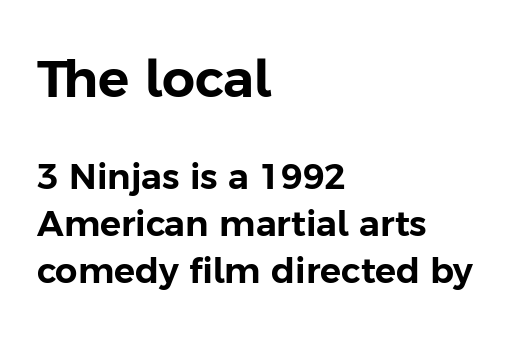
Unmarked baselines from the first word to the last. Think of a printed novel: that variable character pitch is what you see here. The setting favours the left margin, as ordinary paragraphs usually do. I'd call this a sans setting — the letters go barefoot.
